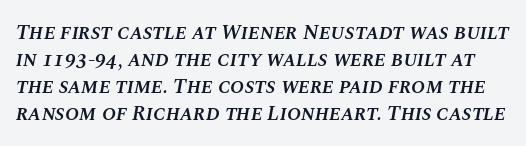
Q: Is the text bold? A: Semi-bold.
Q: Is the text italic (slanted)? A: Yes, it leans right by about 10 degrees.
Q: Is the text underlined? A: No.
Q: Is the spacing between letters normal or unusually wide? A: Normal.
Q: Is the spacing between lines tight, normal or loose? A: Normal.
